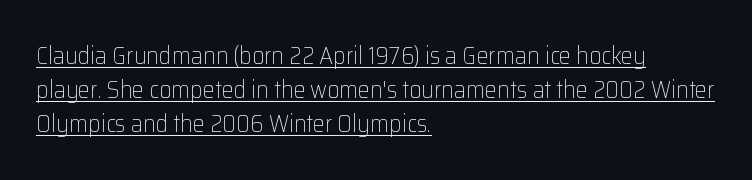
{"italic": "no", "bold": "no", "underline": "yes", "align": "left", "line_spacing": "normal", "line_spacing_ratio": 1.42, "letter_spacing": "normal", "letter_spacing_em": 0.0, "glyph_px": 24}
